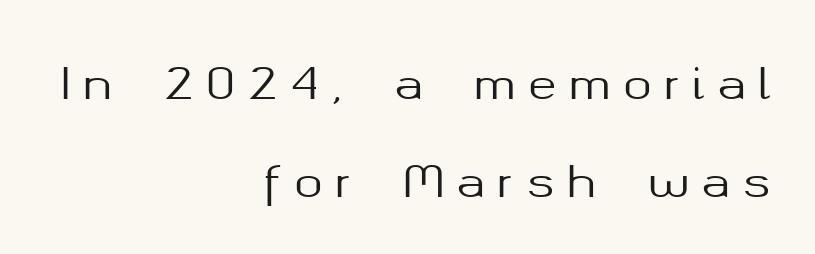
The image shows 43 px sans-serif type, upright; set right-aligned, loose line spacing (2.28x), unusually wide letter spacing (+0.29 em), not underlined; medium stroke contrast and a medium x-height.
